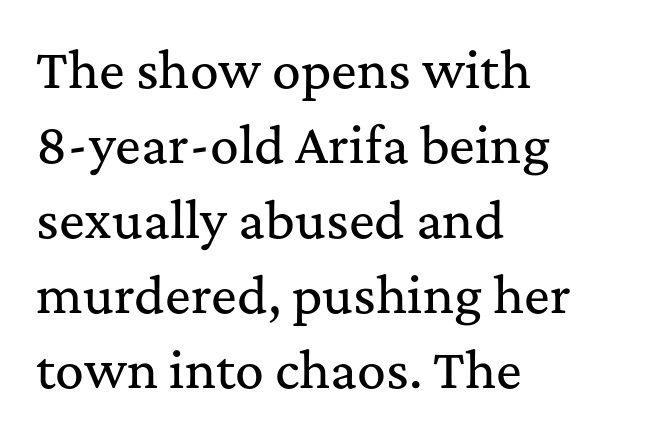
{"serif": "yes", "italic": "no", "width": "normal", "stroke_contrast": "medium", "x_height": "medium", "monospaced": "no", "underline": "no", "align": "left", "line_spacing": "normal", "line_spacing_ratio": 1.56, "letter_spacing": "normal", "letter_spacing_em": 0.0, "glyph_px": 48}
